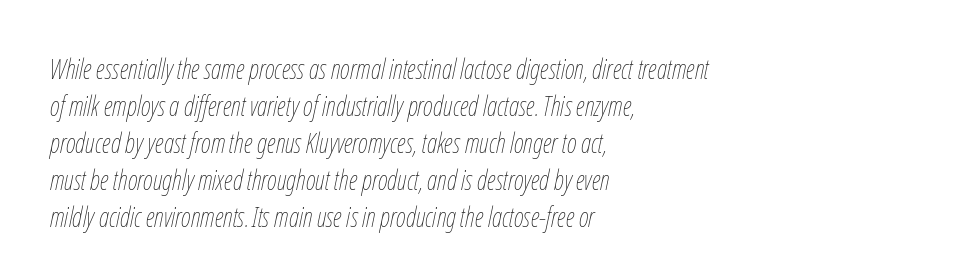
Q: Is the text bold? A: No.
Q: Is the text italic (slanted)? A: Yes, it leans right by about 12 degrees.
Q: Is the text underlined? A: No.
Q: How is the paragraph aligned? A: Left-aligned.
Q: Is the spacing between letters normal or unusually wide? A: Normal.
Q: Is the spacing between lines tight, normal or loose? A: Normal.
